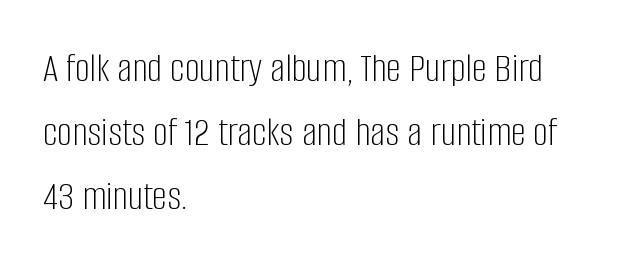
{"serif": "no", "italic": "no", "bold": "no", "weight": "light", "width": "condensed", "stroke_contrast": "low", "x_height": "large", "monospaced": "no", "underline": "no", "align": "left", "line_spacing": "normal", "line_spacing_ratio": 1.52, "letter_spacing": "normal", "letter_spacing_em": 0.0, "glyph_px": 42}
